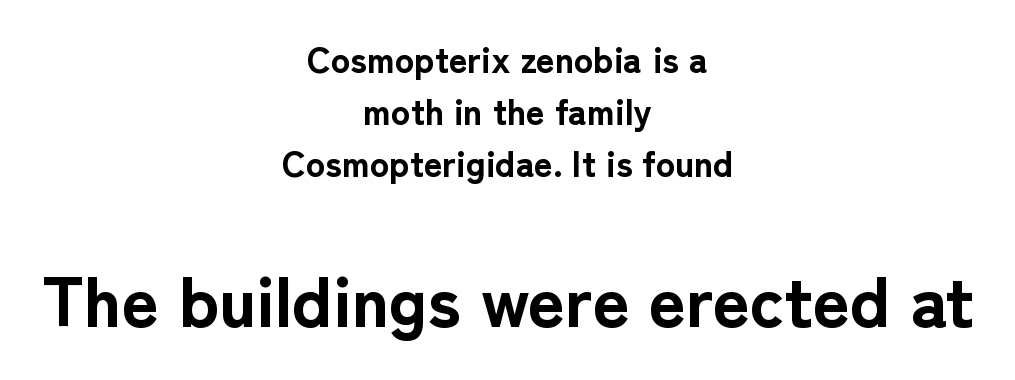
Q: Is the text bold? A: Yes.
Q: Is the text italic (slanted)? A: No, it is upright.
Q: Is the typeface a serif or a sans-serif typeface? A: Sans-serif.
Q: Is the text underlined? A: No.
Q: How is the paragraph aligned? A: Centered.
Q: Is the spacing between letters normal or unusually wide? A: Normal.
Q: Is the spacing between lines tight, normal or loose? A: Normal.
Q: Which block of text is set in a larger size, the first (top) or the second (bottom)? A: The second (bottom) one.
Q: Width (condensed, normal, or wide)? A: Normal.
Q: Stroke contrast? A: Low.
Q: x-height? A: Medium.
Q: Monospaced? A: No.
